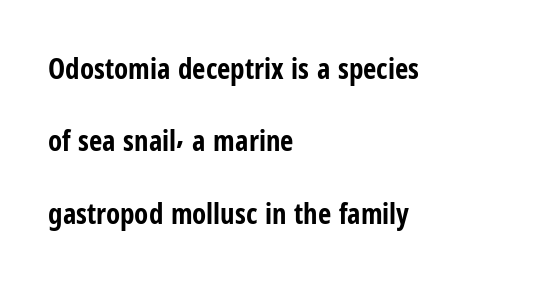
Q: Is the text bold? A: Yes.
Q: Is the text italic (slanted)? A: No, it is upright.
Q: Is the typeface a serif or a sans-serif typeface? A: Sans-serif.
Q: Is the text underlined? A: No.
Q: How is the paragraph aligned? A: Left-aligned.
Q: Is the spacing between letters normal or unusually wide? A: Normal.
Q: Is the spacing between lines tight, normal or loose? A: Loose.
Q: Width (condensed, normal, or wide)? A: Condensed.
Q: Stroke contrast? A: Low.
Q: x-height? A: Medium.
Q: Monospaced? A: No.
